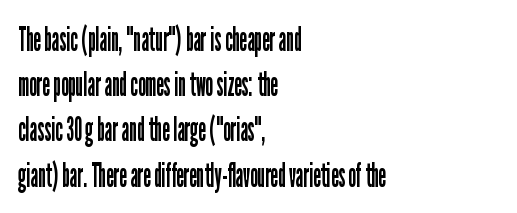
{"serif": "no", "italic": "no", "bold": "no", "weight": "regular", "width": "condensed", "stroke_contrast": "low", "x_height": "medium", "monospaced": "no", "underline": "no", "align": "left", "line_spacing": "normal", "line_spacing_ratio": 1.33, "letter_spacing": "normal", "letter_spacing_em": 0.0, "glyph_px": 34}
